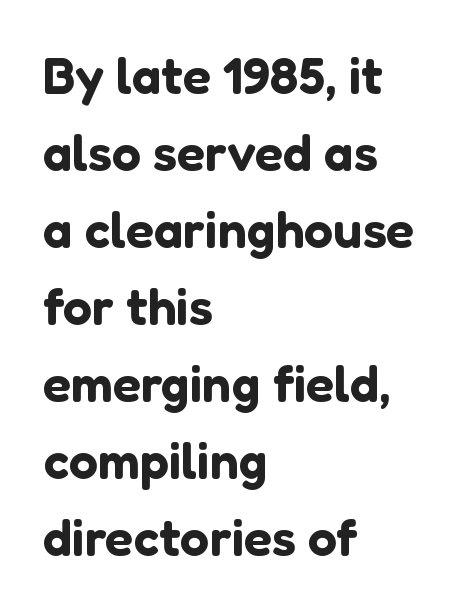
Q: Is the text italic (slanted)? A: No, it is upright.
Q: Is the typeface a serif or a sans-serif typeface? A: Sans-serif.
Q: Is the text underlined? A: No.
Q: How is the paragraph aligned? A: Left-aligned.
Q: Is the spacing between letters normal or unusually wide? A: Normal.
Q: Is the spacing between lines tight, normal or loose? A: Normal.
Q: Width (condensed, normal, or wide)? A: Normal.
Q: Stroke contrast? A: Low.
Q: x-height? A: Medium.
Q: Monospaced? A: No.
